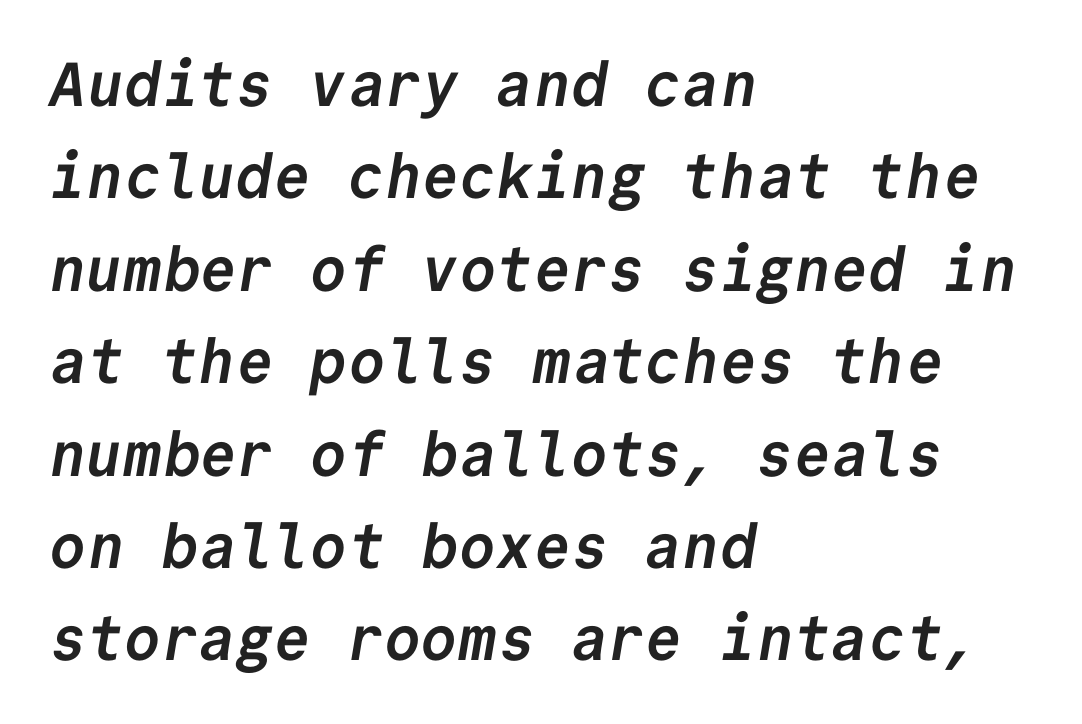
The image shows 62 px semibold sans-serif type, monospaced; set left-aligned, normal line spacing (1.49x), normal letter spacing, not underlined; low stroke contrast and a medium x-height.
